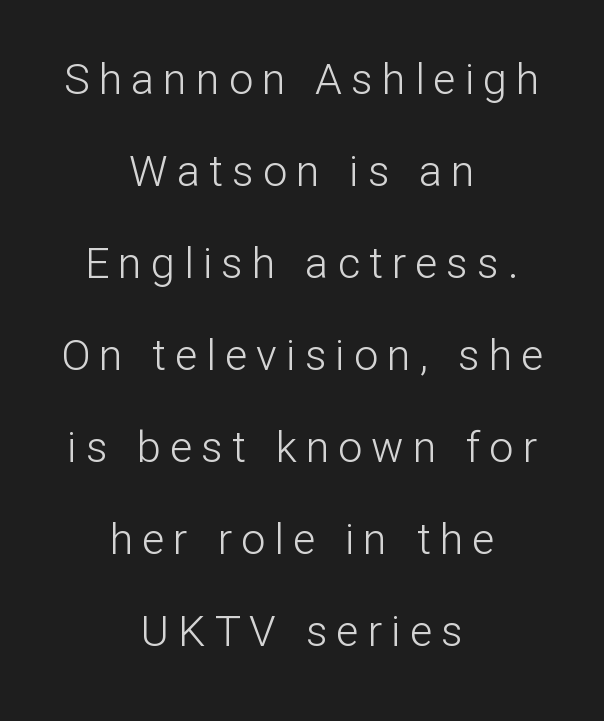
The image shows 43 px light sans-serif type, upright; set centered, loose line spacing (2.14x), unusually wide letter spacing (+0.21 em), not underlined; low stroke contrast and a medium x-height.
